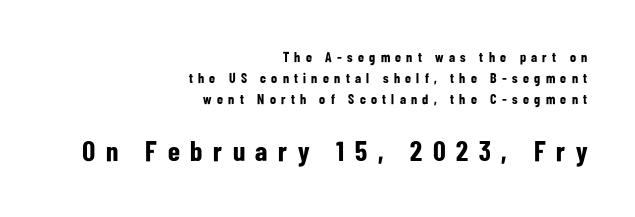
{"serif": "no", "italic": "no", "bold": "yes", "weight": "bold", "width": "condensed", "stroke_contrast": "low", "x_height": "medium", "monospaced": "no", "underline": "no", "align": "right", "line_spacing": "normal", "line_spacing_ratio": 1.49, "letter_spacing": "wide", "letter_spacing_em": 0.38, "larger_block": "second", "size_ratio": 2.0, "glyph_px": 28}
